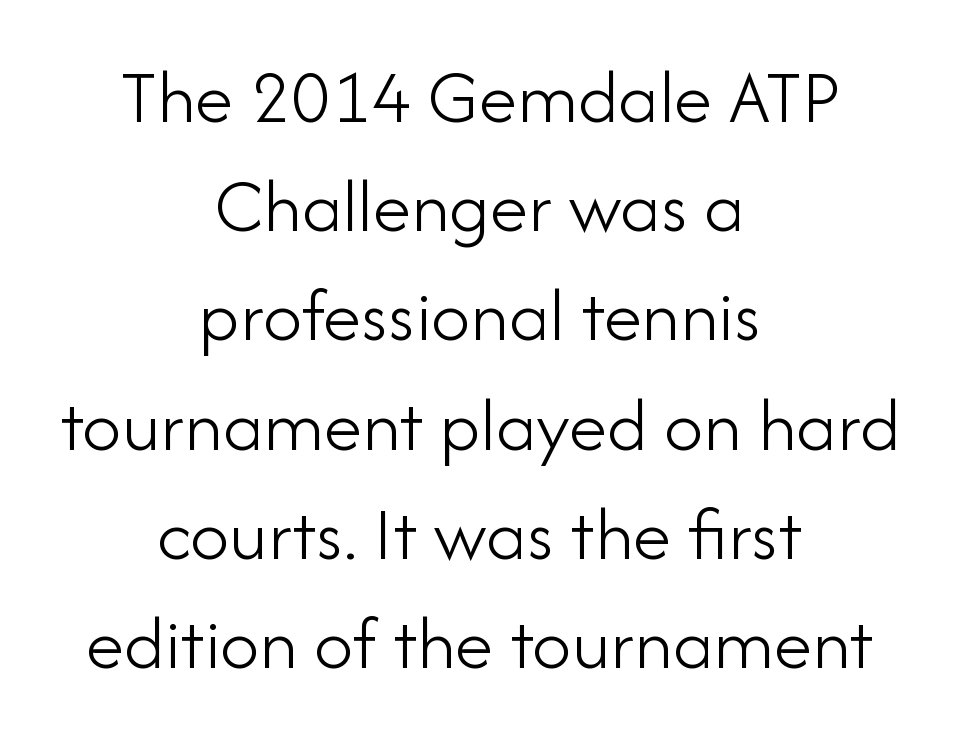
The image shows 78 px light sans-serif type, upright; set centered, normal line spacing (1.4x), normal letter spacing, not underlined; low stroke contrast and a small x-height.
